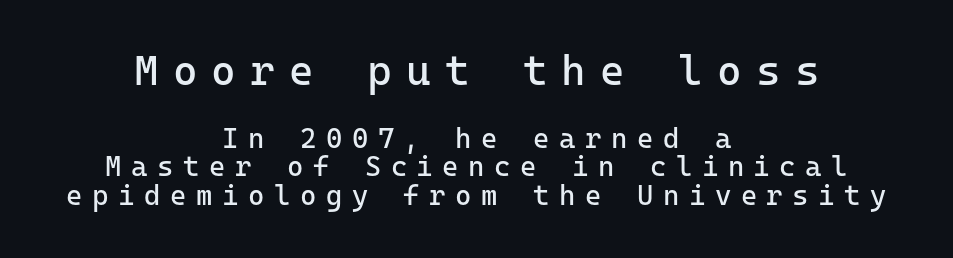
Stem width sits at or under what a default text font uses. Looks like terminal output: every glyph gets an equal slot. Size contrast runs from large at the top to small at the bottom. Is the block centered? Yes — each line is placed symmetrically about the middle. The tracking jumps out immediately: characters are airy and widely separated. Every character sits straight up, as roman type does.
